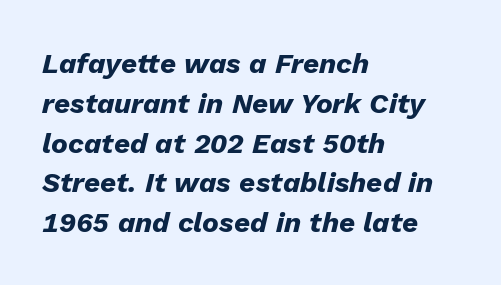
The image shows 28 px heavy type, italic (leaning right); set left-aligned, normal line spacing (1.42x), normal letter spacing, not underlined; low stroke contrast and a medium x-height.
